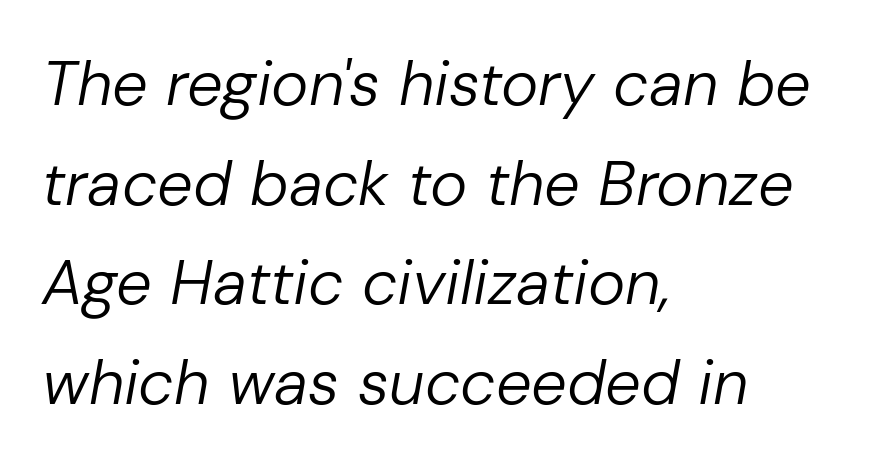
{"italic": "yes", "lean": "right", "slant_degrees": 10, "bold": "no", "weight": "regular", "width": "normal", "stroke_contrast": "low", "x_height": "medium", "monospaced": "no", "underline": "no", "align": "left", "line_spacing": "normal", "line_spacing_ratio": 1.58, "letter_spacing": "normal", "letter_spacing_em": 0.0, "glyph_px": 63}
